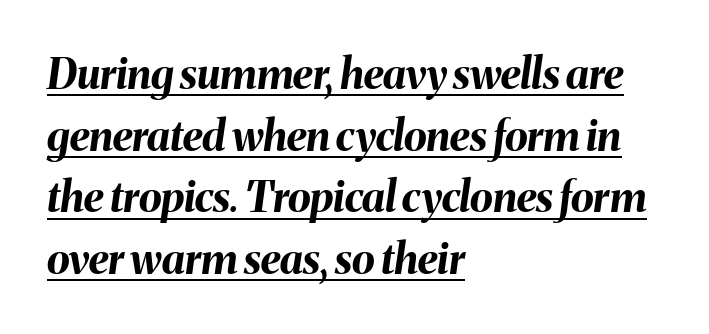
Words appear dense and cohesive because spacing is normal. The specimen reads as italic at a glance. These lines are set flush left with a ragged right edge. The vertical gap from one line to the next is medium. The string is rendered with underlining switched on.
